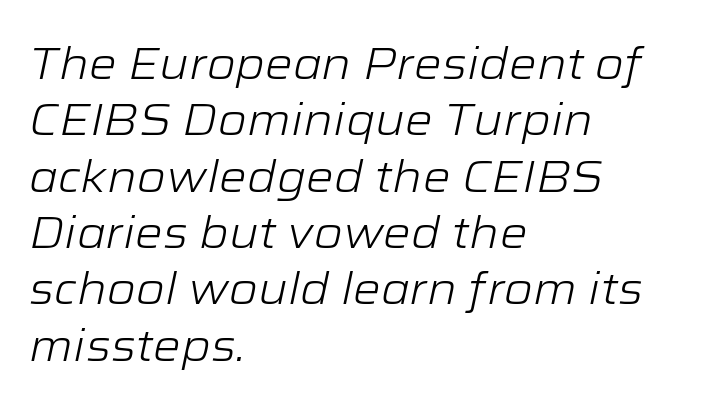
Q: Is the text bold? A: No.
Q: Is the text italic (slanted)? A: Yes, it leans right by about 12 degrees.
Q: Is the text underlined? A: No.
Q: How is the paragraph aligned? A: Left-aligned.
Q: Is the spacing between letters normal or unusually wide? A: Normal.
Q: Is the spacing between lines tight, normal or loose? A: Normal.
Q: Width (condensed, normal, or wide)? A: Wide.
Q: Stroke contrast? A: Low.
Q: x-height? A: Medium.
Q: Monospaced? A: No.
